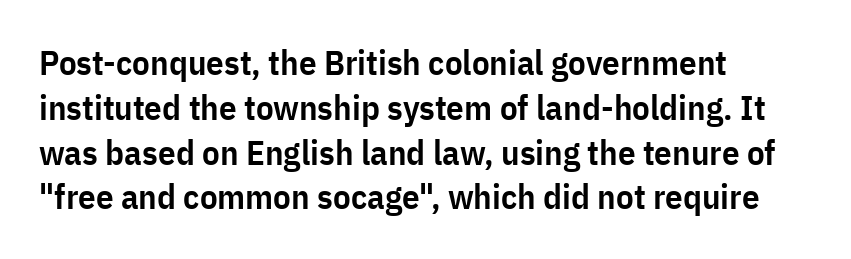
{"serif": "no", "italic": "no", "bold": "semi", "weight": "semibold", "width": "condensed", "stroke_contrast": "low", "x_height": "medium", "monospaced": "no", "underline": "no", "align": "left", "line_spacing": "normal", "line_spacing_ratio": 1.28, "letter_spacing": "normal", "letter_spacing_em": 0.0, "glyph_px": 35}
